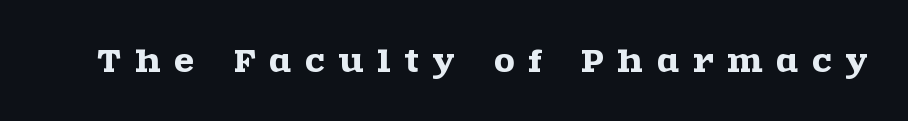
The image shows 29 px wide serif type, upright; set unusually wide letter spacing (+0.49 em), not underlined; a large x-height.
